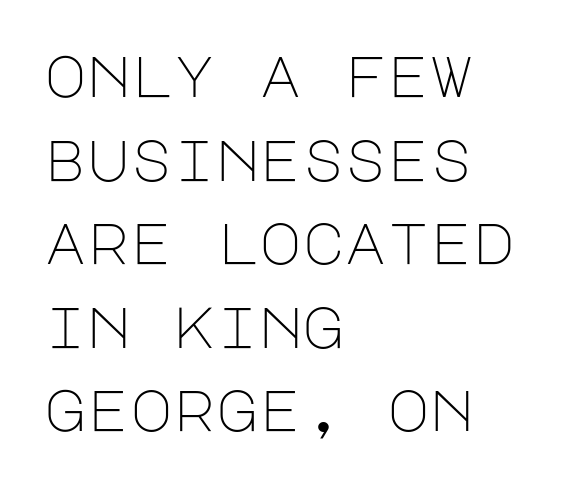
{"serif": "no", "italic": "no", "bold": "no", "weight": "light", "width": "normal", "stroke_contrast": "low", "x_height": "large", "underline": "no", "align": "left", "line_spacing": "normal", "line_spacing_ratio": 1.44, "letter_spacing": "normal", "letter_spacing_em": 0.0, "glyph_px": 58}
